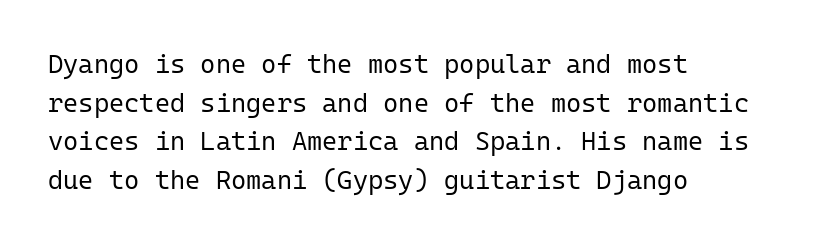
The image shows 26 px text type, upright; set left-aligned, normal line spacing (1.49x), normal letter spacing, not underlined.
